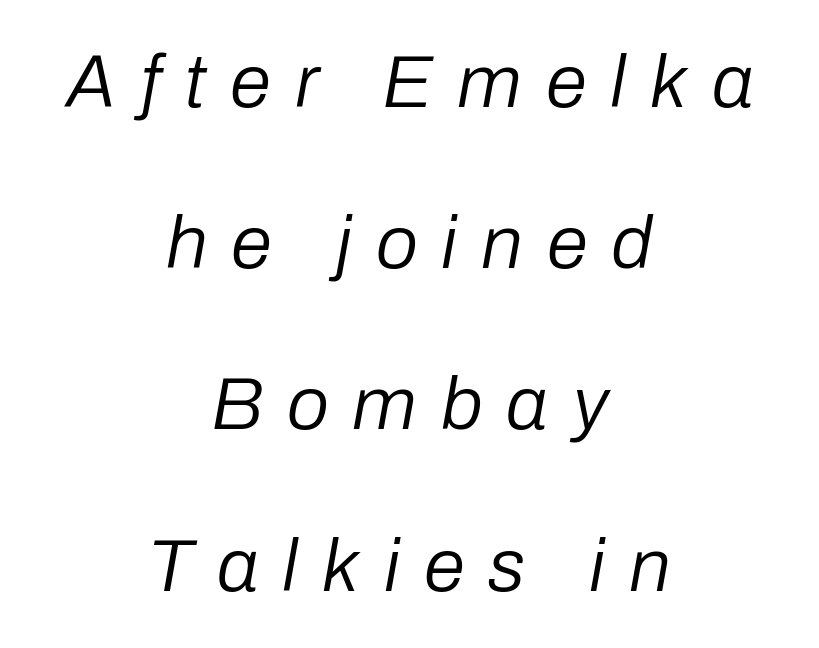
Q: Is the text bold? A: No.
Q: Is the text italic (slanted)? A: Yes, it leans right by about 10 degrees.
Q: Is the text underlined? A: No.
Q: How is the paragraph aligned? A: Centered.
Q: Is the spacing between letters normal or unusually wide? A: Unusually wide.
Q: Is the spacing between lines tight, normal or loose? A: Loose.
Q: Width (condensed, normal, or wide)? A: Normal.
Q: Stroke contrast? A: Low.
Q: x-height? A: Medium.
Q: Monospaced? A: No.
